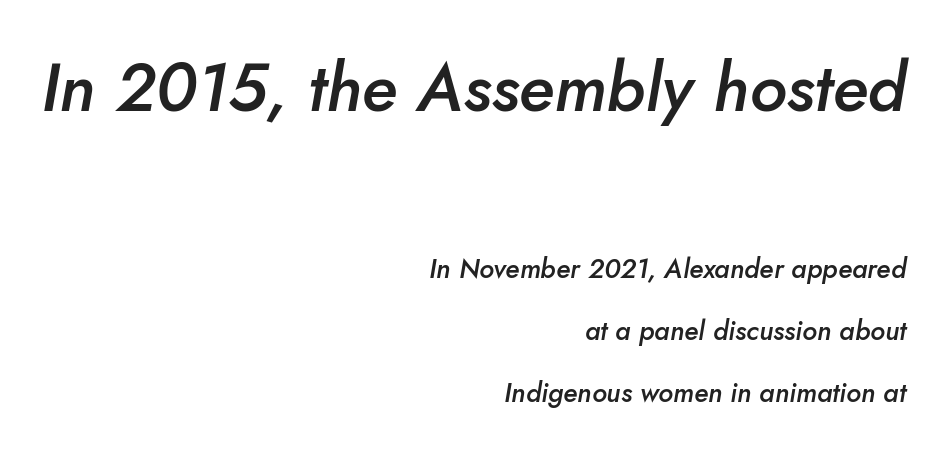
{"italic": "yes", "lean": "right", "slant_degrees": 10, "bold": "semi", "weight": "semibold", "width": "normal", "stroke_contrast": "low", "x_height": "small", "monospaced": "no", "underline": "no", "align": "right", "line_spacing": "loose", "line_spacing_ratio": 2.29, "letter_spacing": "normal", "letter_spacing_em": 0.0, "larger_block": "first", "size_ratio": 2.52, "glyph_px": 68}
